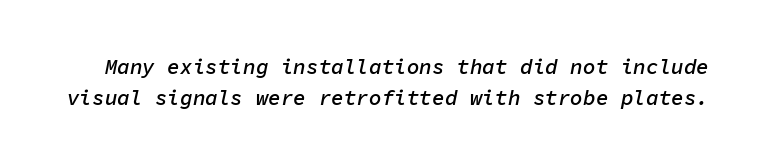
Q: Is the text bold? A: Semi-bold.
Q: Is the text italic (slanted)? A: Yes, it leans right by about 11 degrees.
Q: Is the text underlined? A: No.
Q: Is the spacing between letters normal or unusually wide? A: Normal.
Q: Is the spacing between lines tight, normal or loose? A: Normal.
